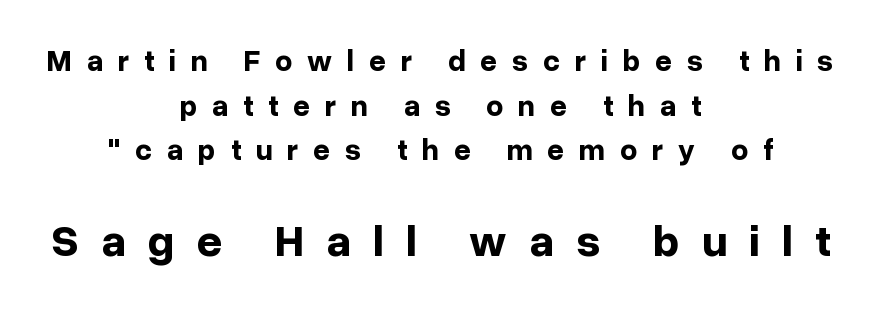
The image shows 45 px bold sans-serif type, upright; set centered, normal line spacing (1.49x), unusually wide letter spacing (+0.49 em), not underlined; the second (bottom) block is 1.5x larger; low stroke contrast and a medium x-height.
